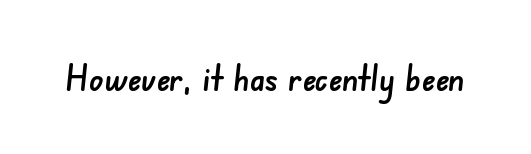
The image shows 36 px sans-serif type; set normal letter spacing, not underlined; low stroke contrast and a small x-height.
